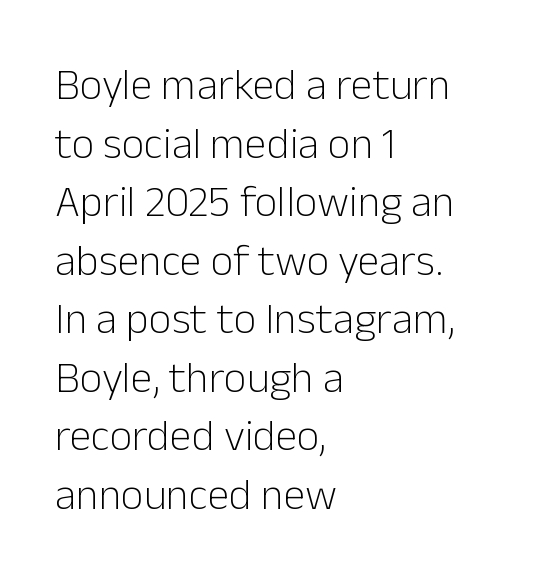
The weight tops out at a normal text grade. Spacing verdict: proportional, widths tailored to each character. Are there feet on the stems? There aren't — it's a sans. Horizontal bands of white between lines are of average thickness.
